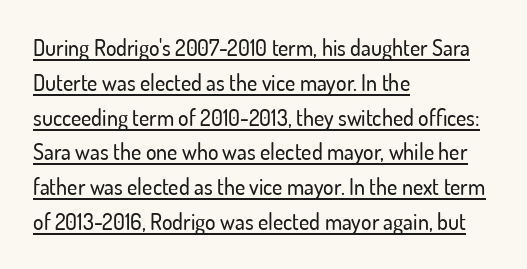
The rows are spaced the way most documents space them. Letter spacing: default. One-word summary of the alignment: left. The axis of the letterforms is exactly vertical. The specimen includes a rule beneath the text block's lines.
